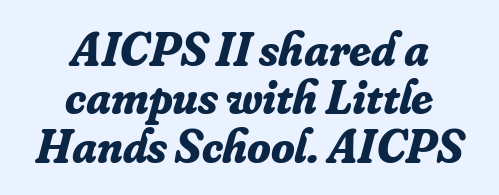
Q: Is the text bold? A: Yes.
Q: Is the text italic (slanted)? A: Yes, it leans right by about 16 degrees.
Q: Is the typeface a serif or a sans-serif typeface? A: Serif.
Q: Is the text underlined? A: No.
Q: How is the paragraph aligned? A: Centered.
Q: Is the spacing between letters normal or unusually wide? A: Normal.
Q: Is the spacing between lines tight, normal or loose? A: Tight.
Q: Width (condensed, normal, or wide)? A: Normal.
Q: Stroke contrast? A: Low.
Q: x-height? A: Small.
Q: Monospaced? A: No.
